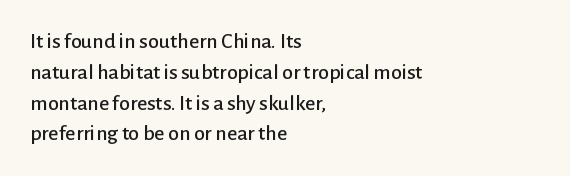
Q: Is the text italic (slanted)? A: No, it is upright.
Q: Is the text underlined? A: No.
Q: How is the paragraph aligned? A: Left-aligned.
Q: Is the spacing between letters normal or unusually wide? A: Normal.
Q: Is the spacing between lines tight, normal or loose? A: Normal.
